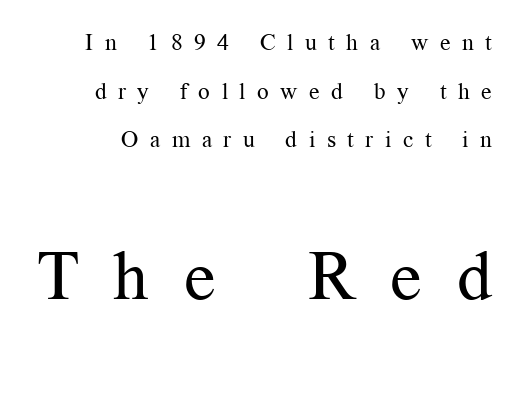
{"serif": "yes", "italic": "no", "bold": "no", "weight": "regular", "width": "normal", "stroke_contrast": "medium", "x_height": "medium", "monospaced": "no", "underline": "no", "line_spacing": "loose", "line_spacing_ratio": 2.11, "letter_spacing": "wide", "letter_spacing_em": 0.5, "larger_block": "second", "size_ratio": 3.0, "glyph_px": 69}
